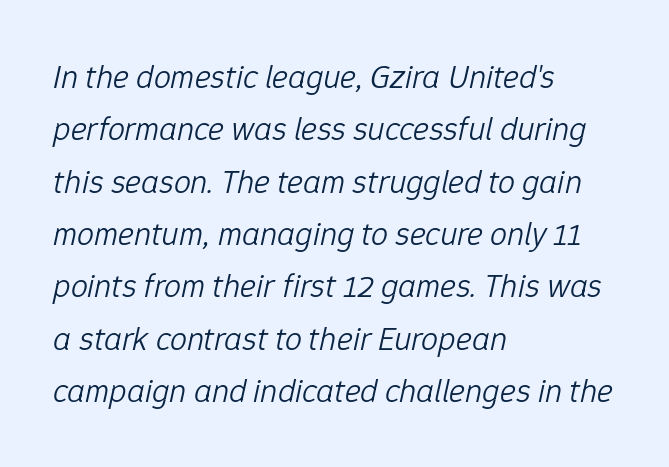
The image shows 34 px light type, italic (leaning right); set left-aligned, normal line spacing (1.54x), normal letter spacing, not underlined; low stroke contrast and a medium x-height.
